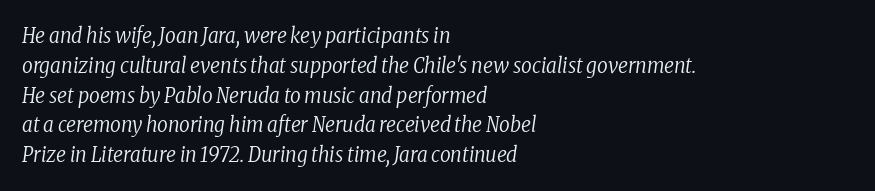
A classic flush-left, rag-right setting is used for this passage. The passage shown is not bold in any degree. Descenders are the only things crossing below the line. Yep, that's italic — everything's leaning. One glance says typical: line gaps are just what's usual.
